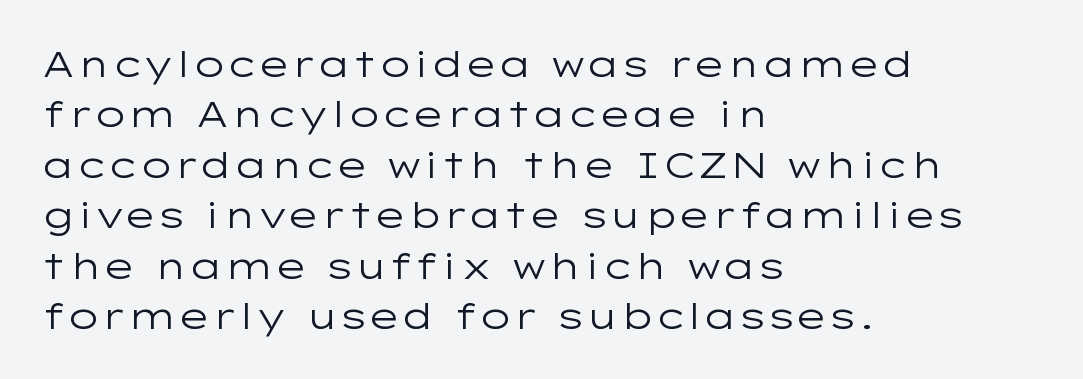
Q: Is the text bold? A: No.
Q: Is the text italic (slanted)? A: No, it is upright.
Q: Is the typeface a serif or a sans-serif typeface? A: Sans-serif.
Q: Is the text underlined? A: No.
Q: How is the paragraph aligned? A: Left-aligned.
Q: Is the spacing between letters normal or unusually wide? A: Normal.
Q: Is the spacing between lines tight, normal or loose? A: Normal.
Q: Width (condensed, normal, or wide)? A: Wide.
Q: Stroke contrast? A: Low.
Q: x-height? A: Medium.
Q: Monospaced? A: No.
